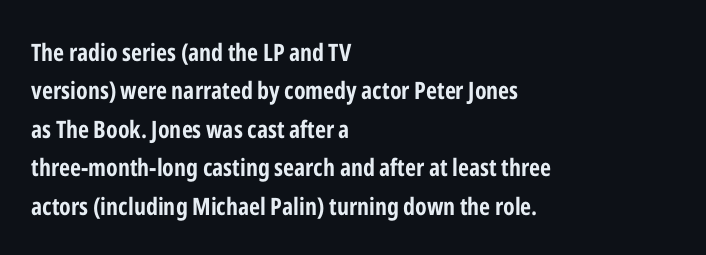
Check the space under the baseline: it is left empty. A classic flush-left, rag-right setting is used for this passage. These lines sit exactly where default settings would place them. Students, note that the glyphs here touch the page at normal intervals. The type sits square on the baseline with zero lean.
